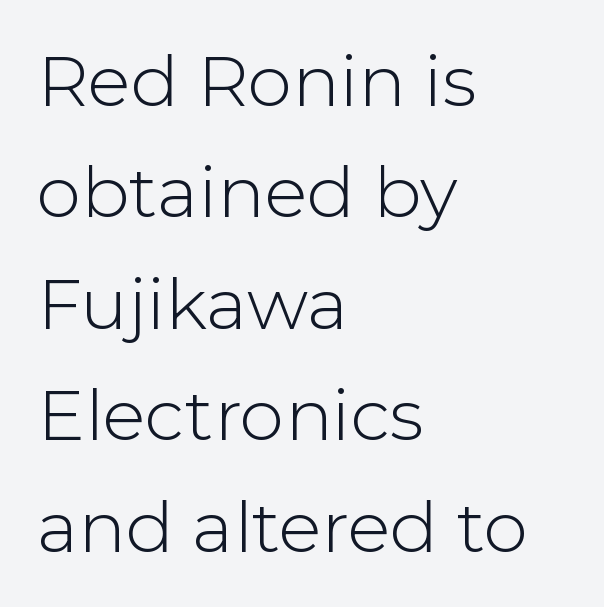
Q: Is the text bold? A: No.
Q: Is the text italic (slanted)? A: No, it is upright.
Q: Is the typeface a serif or a sans-serif typeface? A: Sans-serif.
Q: Is the text underlined? A: No.
Q: How is the paragraph aligned? A: Left-aligned.
Q: Is the spacing between letters normal or unusually wide? A: Normal.
Q: Is the spacing between lines tight, normal or loose? A: Normal.
Q: Width (condensed, normal, or wide)? A: Normal.
Q: Stroke contrast? A: Low.
Q: x-height? A: Medium.
Q: Monospaced? A: No.
